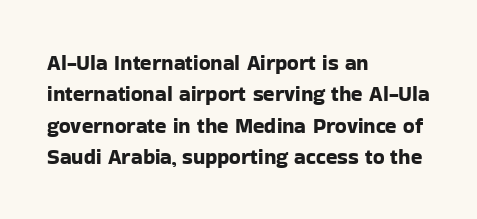
Q: Is the text italic (slanted)? A: No, it is upright.
Q: Is the text underlined? A: No.
Q: How is the paragraph aligned? A: Left-aligned.
Q: Is the spacing between letters normal or unusually wide? A: Normal.
Q: Is the spacing between lines tight, normal or loose? A: Normal.
